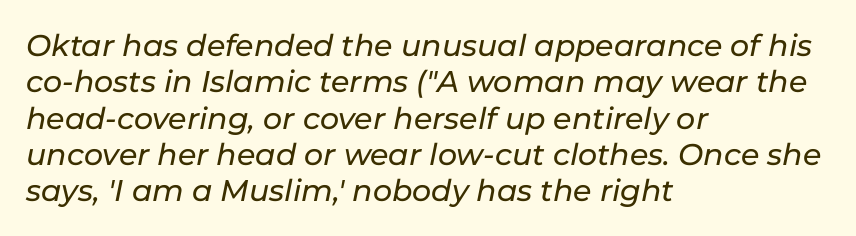
Look at the tracking — it's just the regular setting, nothing added. Is this a fixed-width face? No — the glyphs have proportional, varying widths. The zone under the glyphs is completely vacant. Does the copy run flush right? No — it runs flush left.
